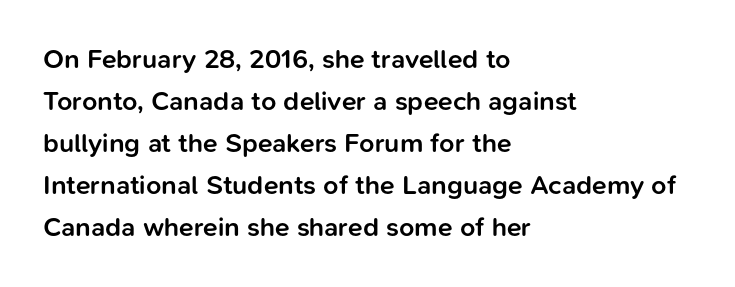
The image shows 27 px text type, upright; set left-aligned, normal line spacing (1.56x), normal letter spacing, not underlined.
